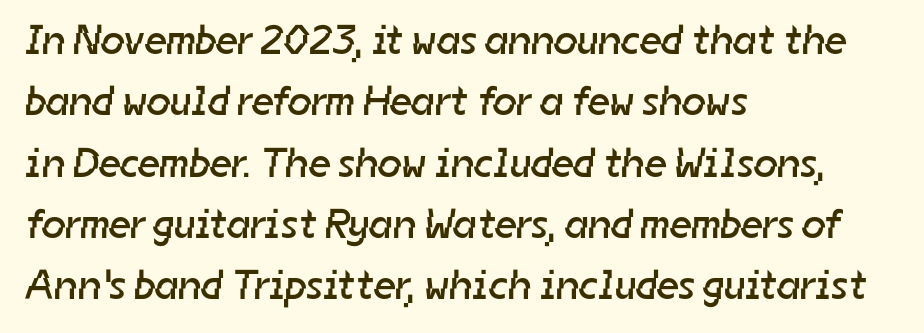
This reads as an unemphasized weight, regular at the heaviest. Are there feet on the stems? There aren't — it's a sans. Underline: absent. The block of text has a typical density, with ordinary space between rows. Think of a printed novel: that variable character pitch is what you see here. These lines stack with their left ends in a neat column.
